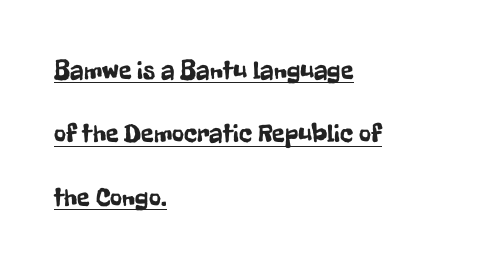
Q: Is the text italic (slanted)? A: No, it is upright.
Q: Is the text underlined? A: Yes.
Q: How is the paragraph aligned? A: Left-aligned.
Q: Is the spacing between letters normal or unusually wide? A: Normal.
Q: Is the spacing between lines tight, normal or loose? A: Loose.
